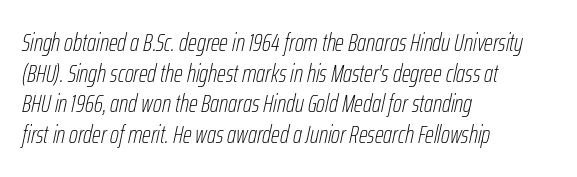
Casual observation: everything's shoved over to the left. The font's italic variant was chosen for this text. A light-to-regular cut is what we see here. Observe the ordinary spacing: letters are neighbours, not strangers.
